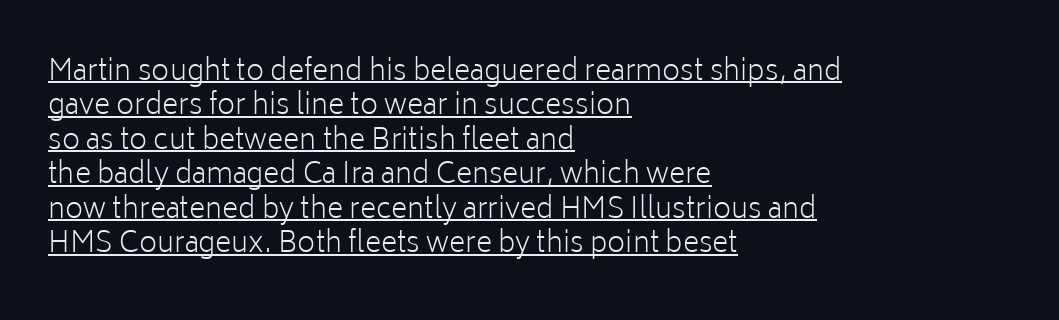
The image shows 28 px light sans-serif type, upright; set left-aligned, line spacing 1.23x, normal letter spacing, underlined; low stroke contrast and a medium x-height.
